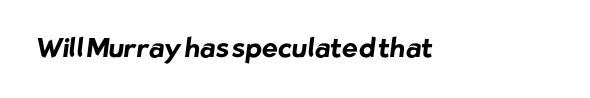
Q: Is the text bold? A: Yes.
Q: Is the text underlined? A: No.
Q: Is the spacing between letters normal or unusually wide? A: Normal.
